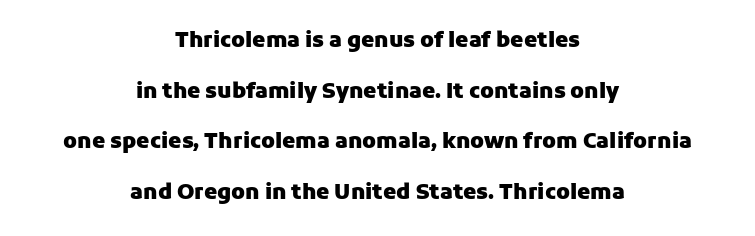
A student would call this center alignment; a typographer would say set centered. This sample uses plain, unmodified letter spacing. Only glyphs here, with clear space below each row. If you drew a line through each stem, it would be perfectly vertical.
